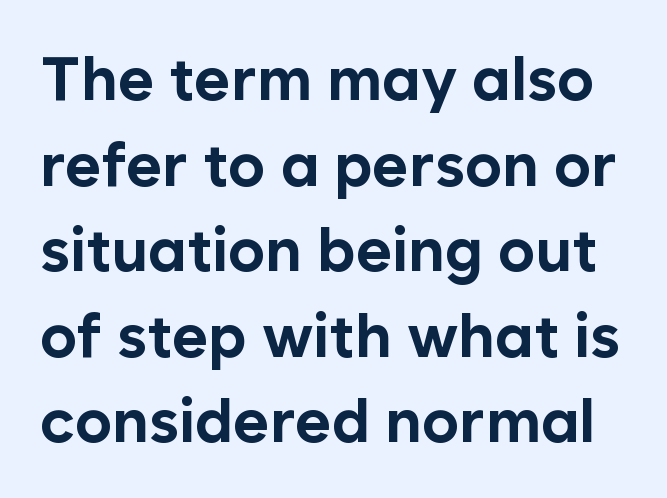
Descenders hang freely into open space. Is this a fixed-width face? No — the glyphs have proportional, varying widths. Set as a true bold cut, around the 700 mark. Look at the bottom of the vertical strokes: they stop flat, with no serifs. Tall strokes in this sample are plumb rather than angled. Caption: standard tracking, unaltered.
